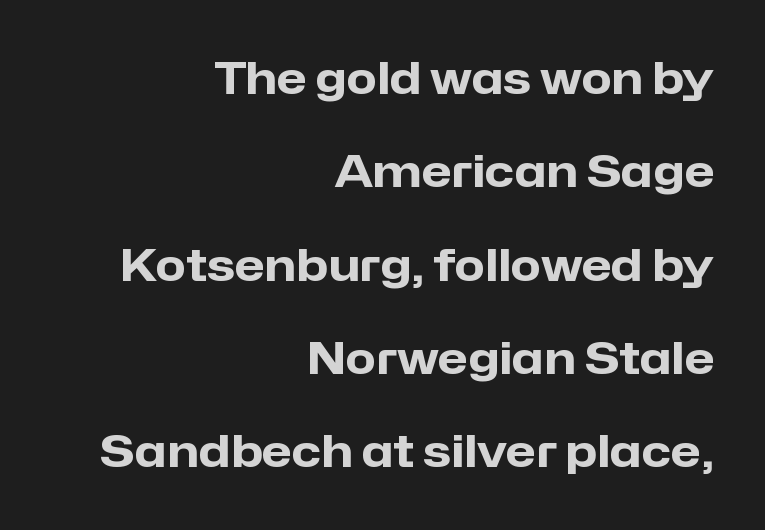
{"serif": "no", "italic": "no", "bold": "yes", "weight": "heavy", "width": "normal", "stroke_contrast": "low", "x_height": "medium", "monospaced": "no", "underline": "no", "align": "right", "line_spacing": "loose", "line_spacing_ratio": 2.12, "letter_spacing": "normal", "letter_spacing_em": 0.0, "glyph_px": 44}
